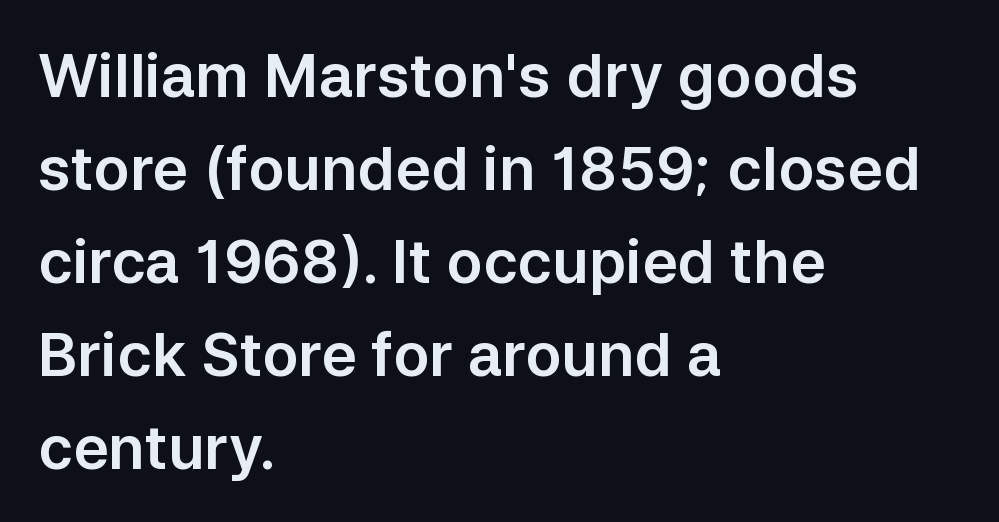
The image shows 60 px sans-serif type, upright; set left-aligned, normal line spacing (1.55x), normal letter spacing, not underlined; low stroke contrast and a medium x-height.
